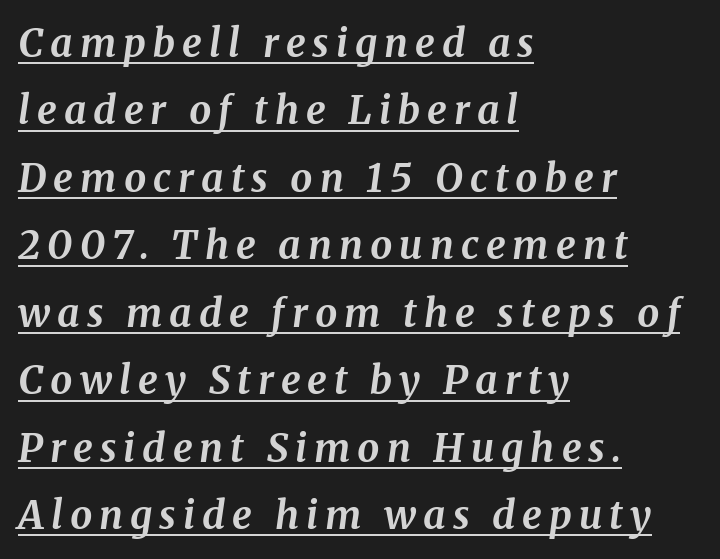
{"serif": "yes", "italic": "yes", "lean": "right", "slant_degrees": 8, "bold": "yes", "weight": "bold", "width": "normal", "stroke_contrast": "medium", "x_height": "medium", "monospaced": "no", "underline": "yes", "align": "left", "line_spacing_ratio": 1.73, "glyph_px": 39}
